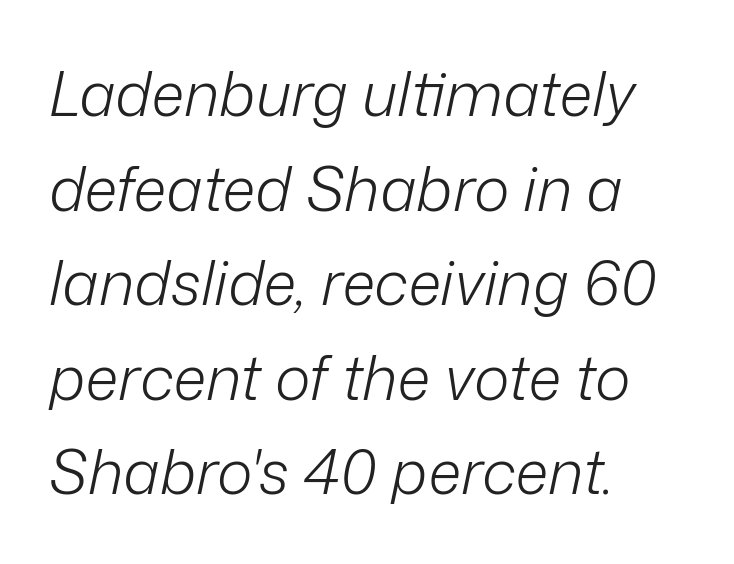
The image shows 61 px light type, italic (leaning right); set left-aligned, normal line spacing (1.55x), normal letter spacing, not underlined; low stroke contrast and a medium x-height.
